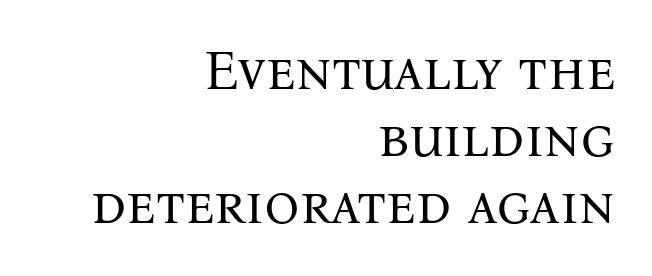
{"serif": "yes", "italic": "no", "bold": "no", "weight": "regular", "width": "normal", "stroke_contrast": "medium", "x_height": "medium", "monospaced": "no", "underline": "no", "align": "right", "line_spacing_ratio": 1.22, "letter_spacing": "normal", "letter_spacing_em": 0.0, "glyph_px": 55}
